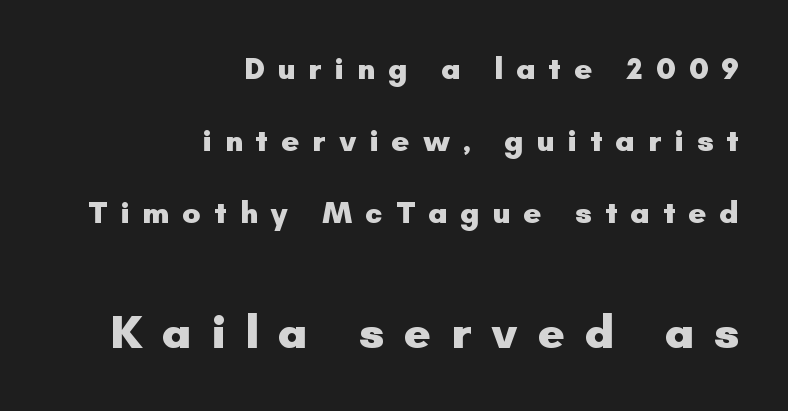
{"serif": "no", "italic": "no", "bold": "yes", "weight": "heavy", "width": "normal", "stroke_contrast": "low", "x_height": "small", "monospaced": "no", "underline": "no", "align": "right", "line_spacing": "loose", "line_spacing_ratio": 2.33, "letter_spacing": "wide", "letter_spacing_em": 0.41, "larger_block": "second", "size_ratio": 1.52, "glyph_px": 47}
